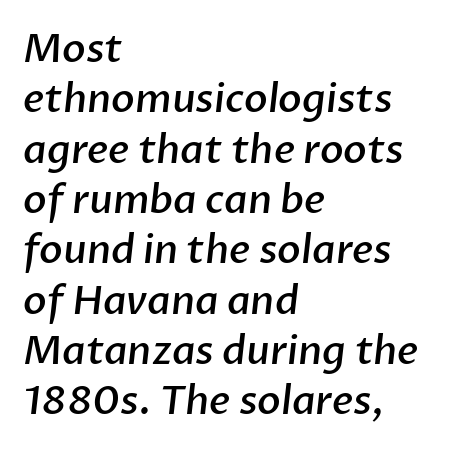
The face used here is a sans, in the tradition of grotesques and geometrics. Note the varied advance widths — an 'i' is clearly narrower than an 'm'. Strokes here are thickened, but only to semibold level. Is the block centered? No — it sits flush against the left margin.
